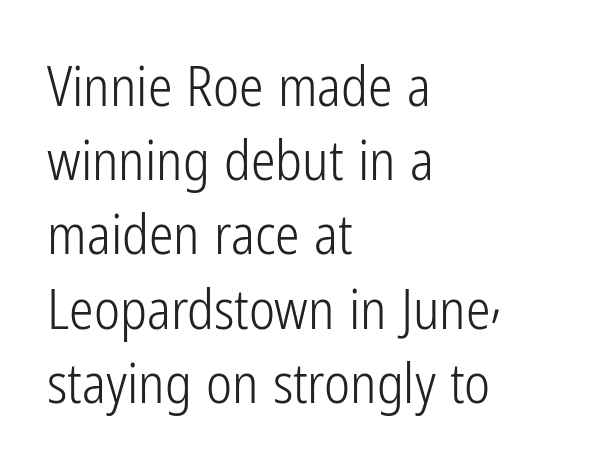
Q: Is the text bold? A: No.
Q: Is the text italic (slanted)? A: No, it is upright.
Q: Is the typeface a serif or a sans-serif typeface? A: Sans-serif.
Q: Is the text underlined? A: No.
Q: How is the paragraph aligned? A: Left-aligned.
Q: Is the spacing between letters normal or unusually wide? A: Normal.
Q: Is the spacing between lines tight, normal or loose? A: Normal.
Q: Width (condensed, normal, or wide)? A: Condensed.
Q: Stroke contrast? A: Low.
Q: x-height? A: Medium.
Q: Monospaced? A: No.
